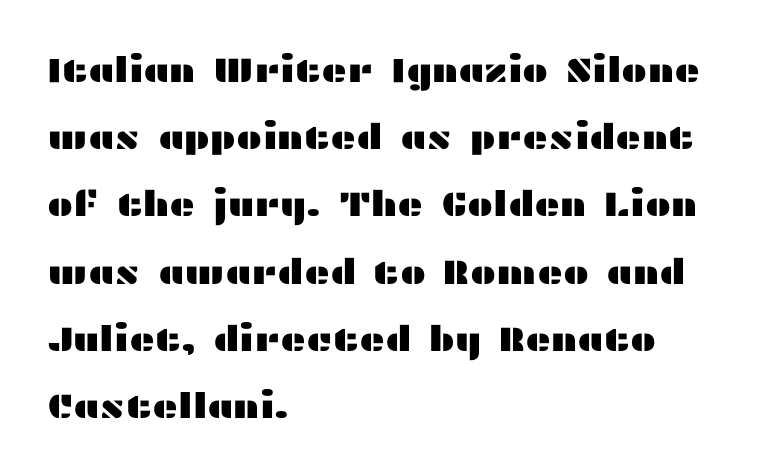
No feet cap the strokes, marking this as sans-serif type. Tracking here is standard; glyphs follow each other at the usual distance. Summary of vertical rhythm: relaxed, with wide interline spacing. Layout note: lines flush left. The strip under each line holds only bare page. The passage shown is typed in a proportional face where columns would drift.
